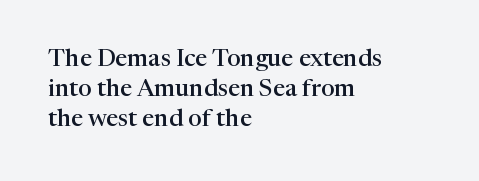
The letters stand upright; this is a roman face. Underline: absent. The sample has been set in demibold, a notch under bold. Here the glyphs are tracked normally, forming tight word shapes.
